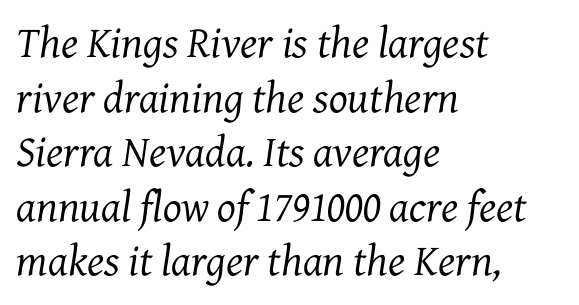
Posture: slanted. The rendering shows small feet on the letterforms — a serif design. Here the designer chose a conventional face with non-uniform glyph widths. The text block is weighted toward the left margin, trailing off unevenly rightward.
